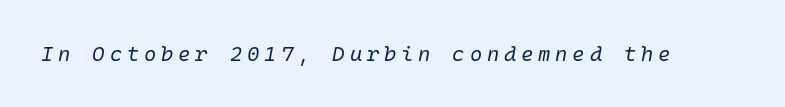
The image shows 21 px text type, italic (leaning right); set unusually wide letter spacing (+0.23 em), not underlined.
